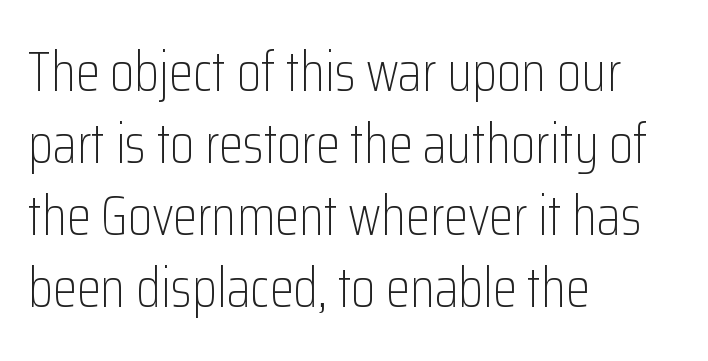
Q: Is the text bold? A: No.
Q: Is the text italic (slanted)? A: No, it is upright.
Q: Is the typeface a serif or a sans-serif typeface? A: Sans-serif.
Q: Is the text underlined? A: No.
Q: How is the paragraph aligned? A: Left-aligned.
Q: Is the spacing between letters normal or unusually wide? A: Normal.
Q: Is the spacing between lines tight, normal or loose? A: Normal.
Q: Width (condensed, normal, or wide)? A: Condensed.
Q: Stroke contrast? A: Low.
Q: x-height? A: Medium.
Q: Monospaced? A: No.
